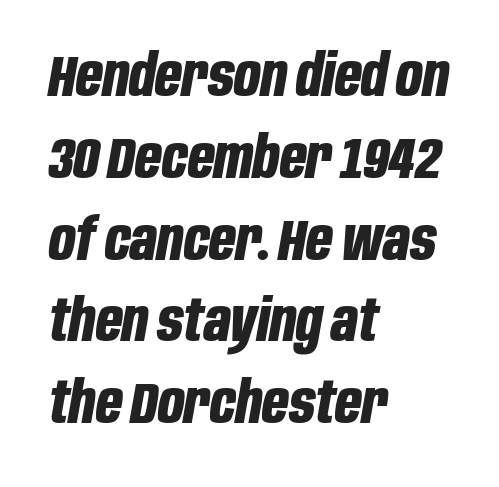
{"italic": "yes", "lean": "right", "slant_degrees": 10, "bold": "yes", "weight": "bold", "width": "condensed", "stroke_contrast": "low", "x_height": "large", "monospaced": "no", "underline": "no", "align": "left", "line_spacing": "normal", "line_spacing_ratio": 1.41, "letter_spacing": "normal", "letter_spacing_em": 0.0, "glyph_px": 58}
